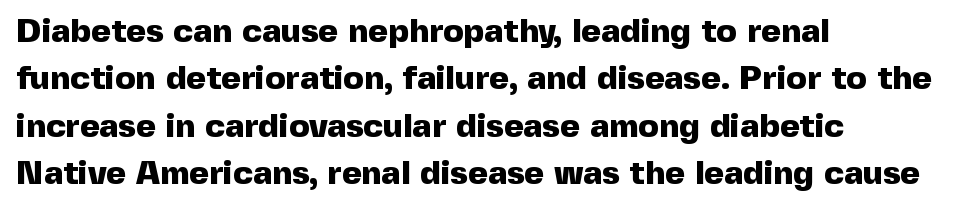
Q: Is the text bold? A: Yes.
Q: Is the text italic (slanted)? A: No, it is upright.
Q: Is the typeface a serif or a sans-serif typeface? A: Sans-serif.
Q: Is the text underlined? A: No.
Q: How is the paragraph aligned? A: Left-aligned.
Q: Is the spacing between letters normal or unusually wide? A: Normal.
Q: Is the spacing between lines tight, normal or loose? A: Normal.
Q: Width (condensed, normal, or wide)? A: Normal.
Q: x-height? A: Medium.
Q: Monospaced? A: No.
